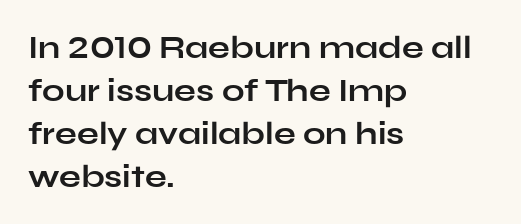
The image shows 32 px bold, wide sans-serif type, upright; set left-aligned, normal line spacing (1.34x), normal letter spacing, not underlined; low stroke contrast and a medium x-height.
